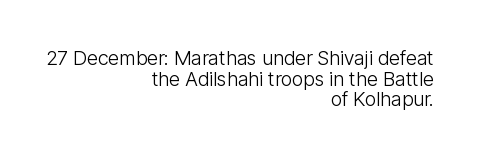
The image shows 20 px text type, upright; set right-aligned, tight line spacing (1.03x), normal letter spacing, not underlined.
